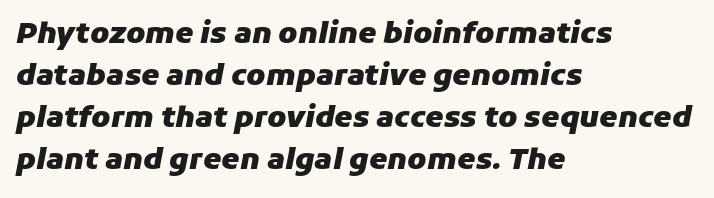
The image shows 29 px heavy type, italic (leaning right); set left-aligned, normal line spacing (1.45x), normal letter spacing, not underlined; low stroke contrast and a medium x-height.
